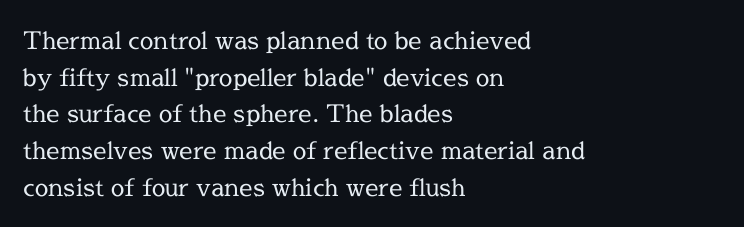
{"italic": "no", "bold": "no", "underline": "no", "align": "left", "line_spacing": "normal", "line_spacing_ratio": 1.53, "letter_spacing": "normal", "letter_spacing_em": 0.0, "glyph_px": 24}
